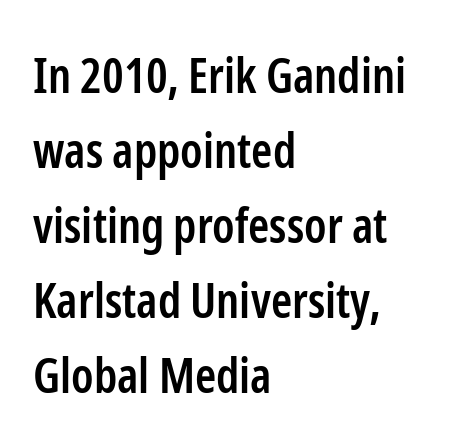
Q: Is the text bold? A: Semi-bold.
Q: Is the text italic (slanted)? A: No, it is upright.
Q: Is the typeface a serif or a sans-serif typeface? A: Sans-serif.
Q: Is the text underlined? A: No.
Q: How is the paragraph aligned? A: Left-aligned.
Q: Is the spacing between letters normal or unusually wide? A: Normal.
Q: Is the spacing between lines tight, normal or loose? A: Normal.
Q: Width (condensed, normal, or wide)? A: Condensed.
Q: Stroke contrast? A: Low.
Q: x-height? A: Medium.
Q: Monospaced? A: No.
